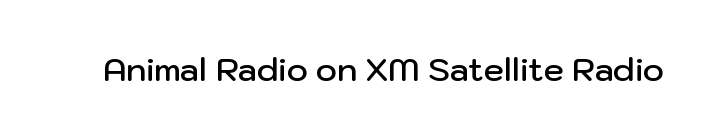
Q: Is the text bold? A: Semi-bold.
Q: Is the text italic (slanted)? A: No, it is upright.
Q: Is the typeface a serif or a sans-serif typeface? A: Sans-serif.
Q: Is the text underlined? A: No.
Q: Is the spacing between letters normal or unusually wide? A: Normal.
Q: Width (condensed, normal, or wide)? A: Normal.
Q: Stroke contrast? A: Low.
Q: x-height? A: Medium.
Q: Monospaced? A: No.
